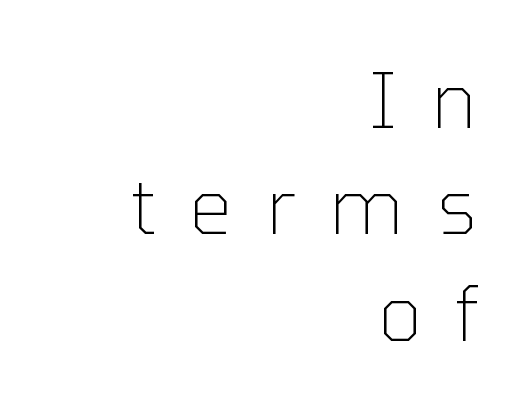
Q: Is the text bold? A: No.
Q: Is the text italic (slanted)? A: No, it is upright.
Q: Is the typeface a serif or a sans-serif typeface? A: Sans-serif.
Q: Is the text underlined? A: No.
Q: How is the paragraph aligned? A: Right-aligned.
Q: Is the spacing between letters normal or unusually wide? A: Unusually wide.
Q: Is the spacing between lines tight, normal or loose? A: Normal.
Q: Width (condensed, normal, or wide)? A: Normal.
Q: Stroke contrast? A: Low.
Q: x-height? A: Medium.
Q: Monospaced? A: No.
